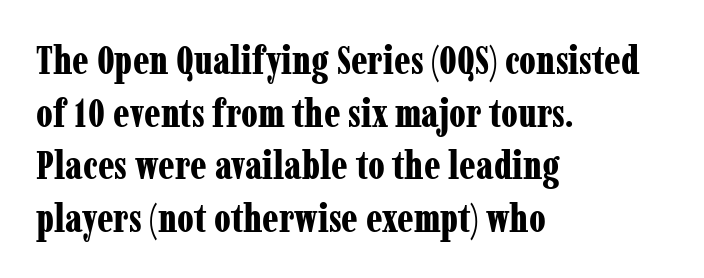
The image shows 39 px bold, condensed serif type, upright; set left-aligned, normal line spacing (1.35x), normal letter spacing, not underlined; low stroke contrast and a medium x-height.
